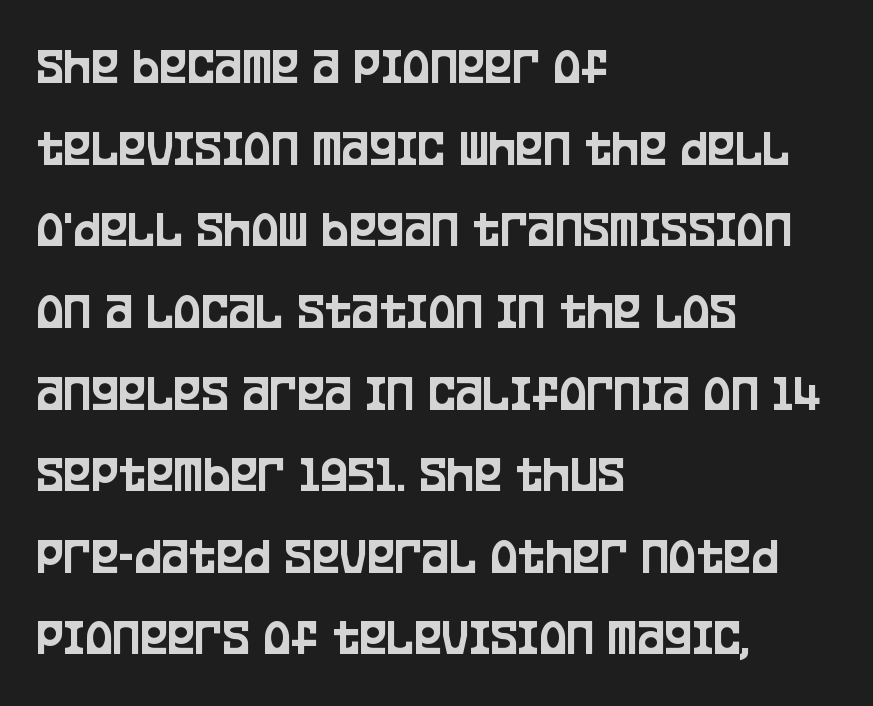
Q: Is the text italic (slanted)? A: No, it is upright.
Q: Is the typeface a serif or a sans-serif typeface? A: Sans-serif.
Q: Is the text underlined? A: No.
Q: How is the paragraph aligned? A: Left-aligned.
Q: Is the spacing between letters normal or unusually wide? A: Normal.
Q: Is the spacing between lines tight, normal or loose? A: Normal.
Q: Width (condensed, normal, or wide)? A: Condensed.
Q: Stroke contrast? A: Low.
Q: x-height? A: Large.
Q: Monospaced? A: No.
